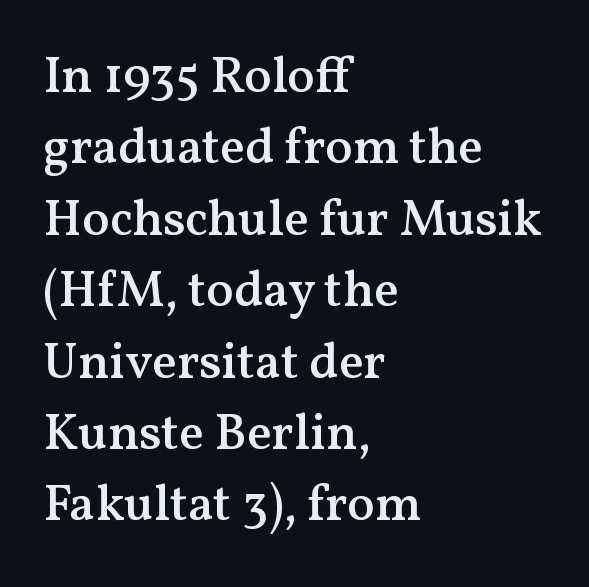
In terms of leading, this rendering sits right in the middle. Typographic density is moderately raised because the face is semibold. This rendering uses left alignment, leaving the right contour irregular. Tall strokes in this sample are plumb rather than angled. Typographically, this falls in the serif category.
